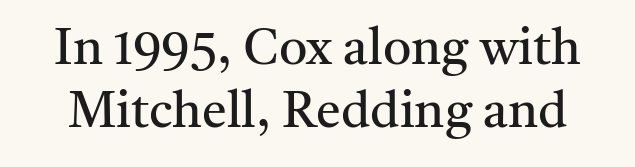
The image shows 50 px regular-weight serif type, upright; set normal line spacing (1.27x), normal letter spacing, not underlined; medium stroke contrast and a medium x-height.
